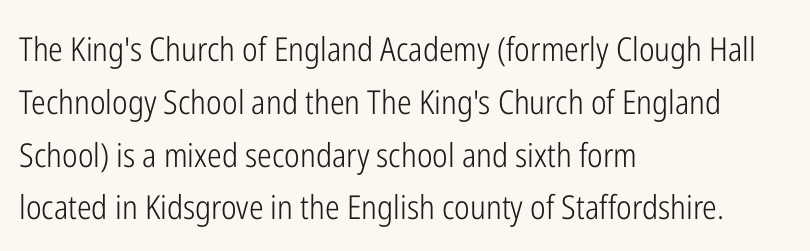
Character widths vary here, with narrow letters taking less room than wide ones. Vertical spacing — default. The glyphs in this specimen are sans serif. Between one letter and the next there's only the usual sliver of space.
